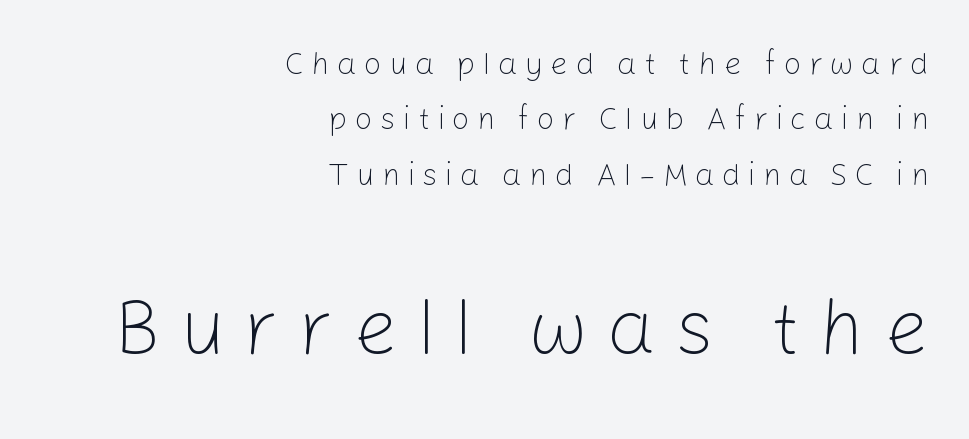
The image shows 78 px light sans-serif type, upright; set right-aligned, line spacing 1.79x, unusually wide letter spacing (+0.24 em), not underlined; the second (bottom) block is 2.52x larger; low stroke contrast and a medium x-height.
